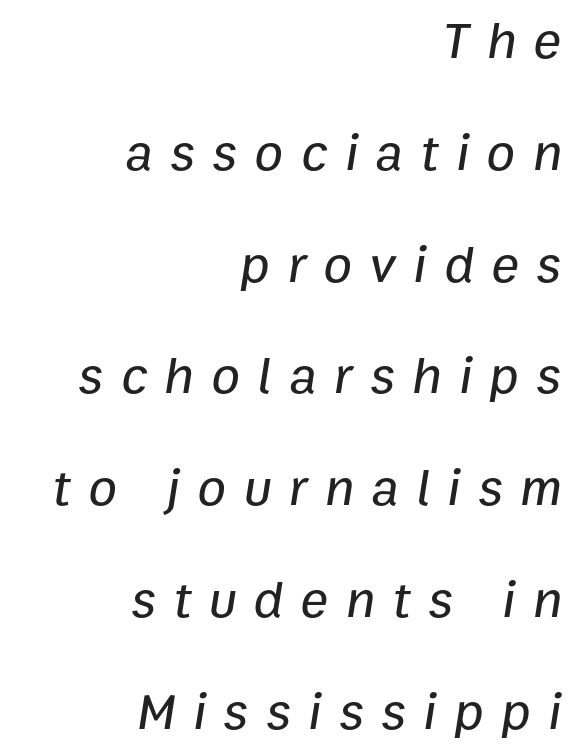
The image shows 52 px text type, italic (leaning right); set right-aligned, loose line spacing (2.15x), unusually wide letter spacing (+0.34 em), not underlined; low stroke contrast and a medium x-height.
